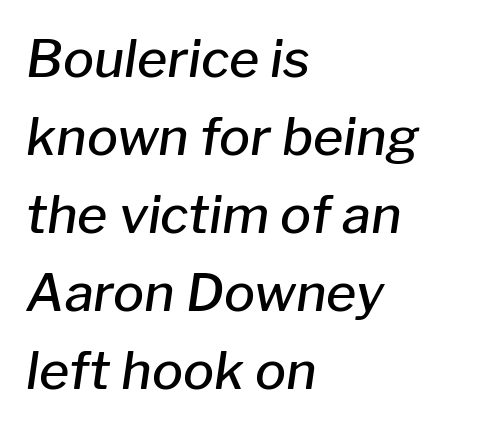
{"italic": "yes", "lean": "right", "slant_degrees": 8, "bold": "semi", "weight": "semibold", "width": "normal", "stroke_contrast": "low", "x_height": "medium", "monospaced": "no", "underline": "no", "align": "left", "line_spacing": "normal", "line_spacing_ratio": 1.5, "letter_spacing": "normal", "letter_spacing_em": 0.0, "glyph_px": 52}
